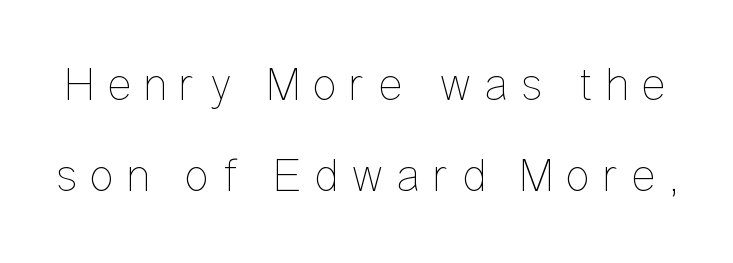
A light-to-regular cut is what we see here. Descenders are the only things crossing below the line. Caption: expanded tracking, letters set apart. Reading down the column, the eye jumps a long way to each next line. You could not count columns in this text — the font is proportionally spaced.
